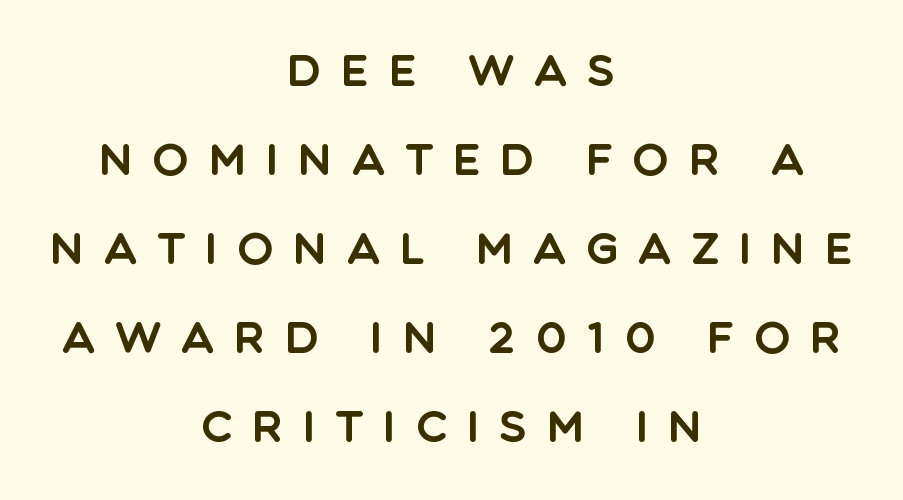
The image shows 43 px sans-serif type, upright; set centered, loose line spacing (2.07x), unusually wide letter spacing (+0.46 em), not underlined; a large x-height.
